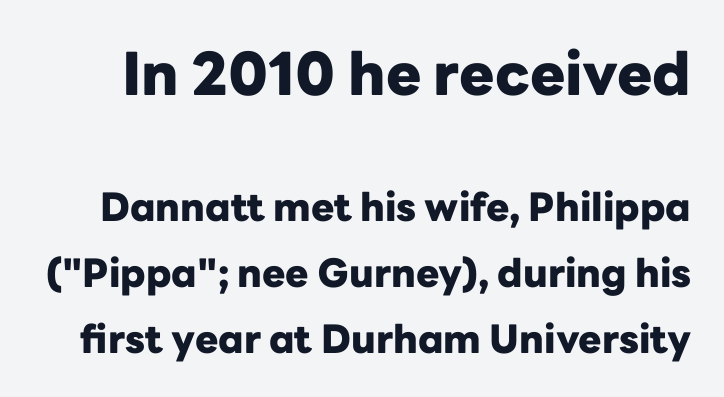
The image shows 59 px heavy sans-serif type, upright; set normal line spacing (1.69x), normal letter spacing, not underlined; the first (top) block is 1.51x larger; low stroke contrast and a medium x-height.
